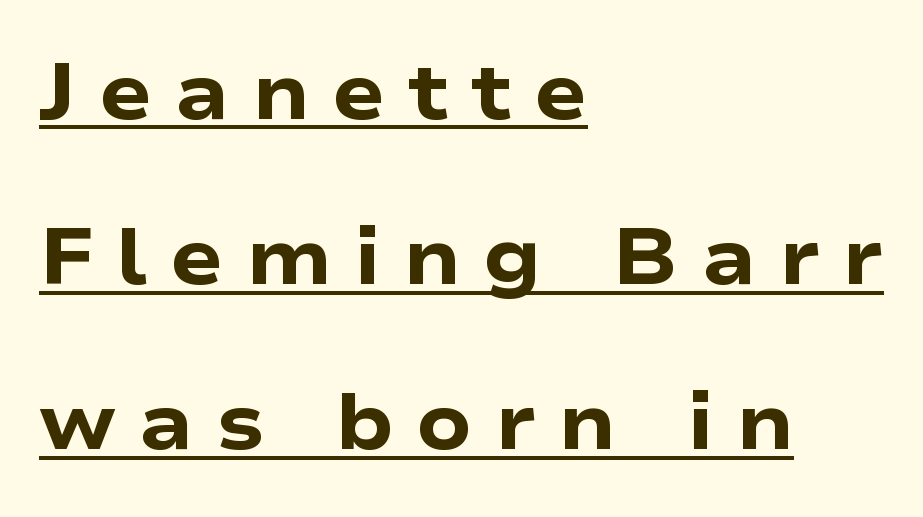
{"serif": "no", "italic": "no", "bold": "yes", "weight": "heavy", "width": "wide", "stroke_contrast": "low", "x_height": "medium", "monospaced": "no", "underline": "yes", "align": "left", "line_spacing": "loose", "line_spacing_ratio": 2.09, "letter_spacing": "wide", "letter_spacing_em": 0.28, "glyph_px": 79}
